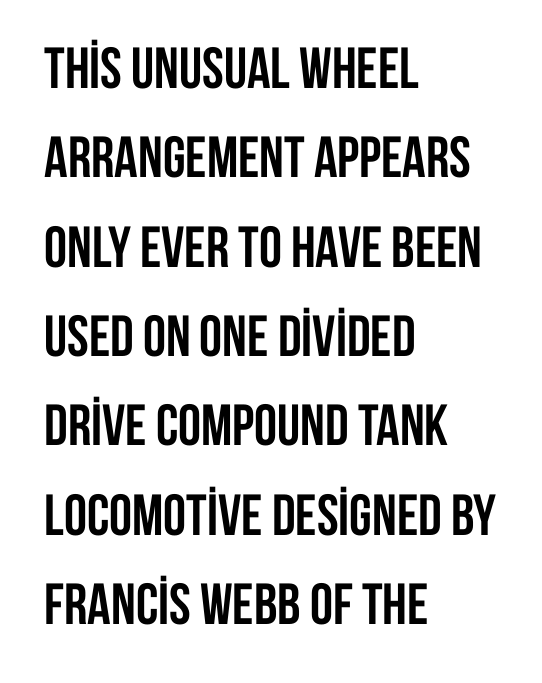
In terms of letterspacing, this is plain default setting. The passage is arranged the way most books set body copy — flush left. Successive baselines arrive at the customary interval. The specimen omits any rule beneath the text block's lines.
